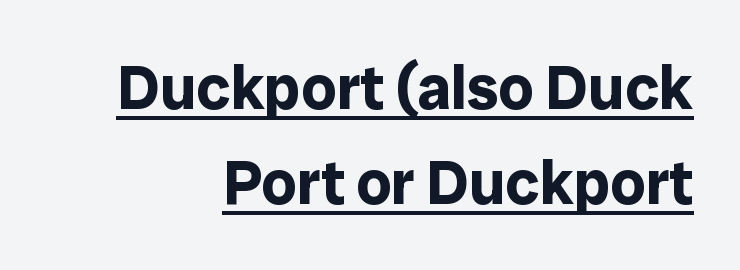
{"serif": "no", "italic": "no", "bold": "yes", "weight": "bold", "width": "normal", "stroke_contrast": "low", "x_height": "medium", "monospaced": "no", "underline": "yes", "align": "right", "line_spacing": "normal", "line_spacing_ratio": 1.53, "letter_spacing": "normal", "letter_spacing_em": 0.0, "glyph_px": 62}
